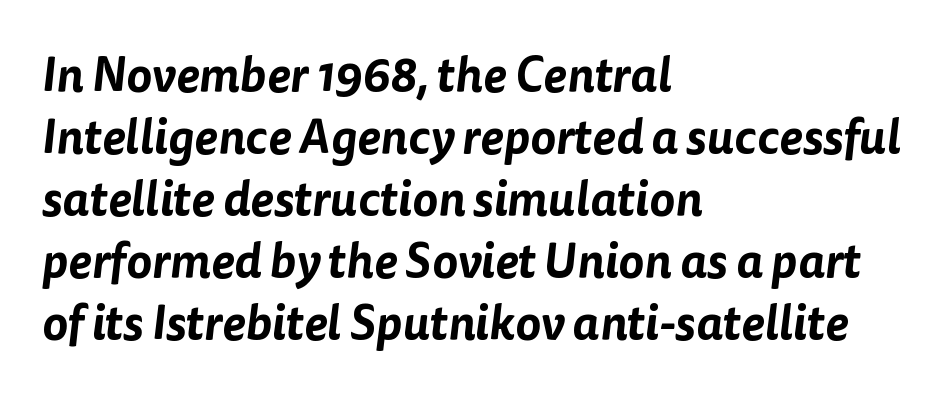
Q: Is the typeface a serif or a sans-serif typeface? A: Sans-serif.
Q: Is the text underlined? A: No.
Q: How is the paragraph aligned? A: Left-aligned.
Q: Is the spacing between letters normal or unusually wide? A: Normal.
Q: Is the spacing between lines tight, normal or loose? A: Normal.
Q: Width (condensed, normal, or wide)? A: Normal.
Q: Stroke contrast? A: Low.
Q: x-height? A: Medium.
Q: Monospaced? A: No.
